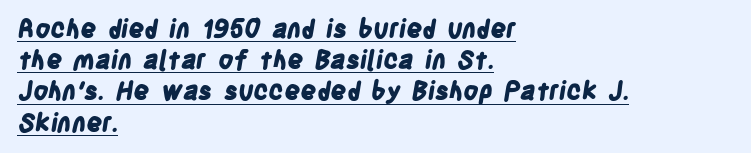
The image shows 25 px bold type; set left-aligned, normal line spacing (1.25x), normal letter spacing, underlined.
